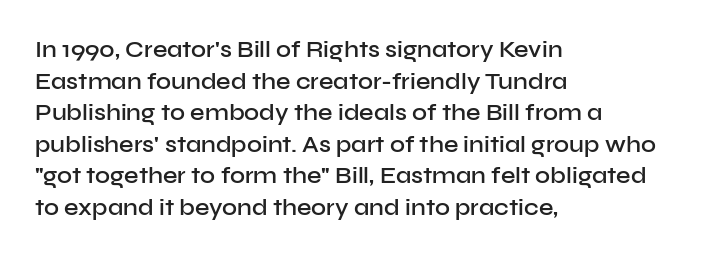
Q: Is the text bold? A: Semi-bold.
Q: Is the text italic (slanted)? A: No, it is upright.
Q: Is the text underlined? A: No.
Q: How is the paragraph aligned? A: Left-aligned.
Q: Is the spacing between letters normal or unusually wide? A: Normal.
Q: Is the spacing between lines tight, normal or loose? A: Normal.
